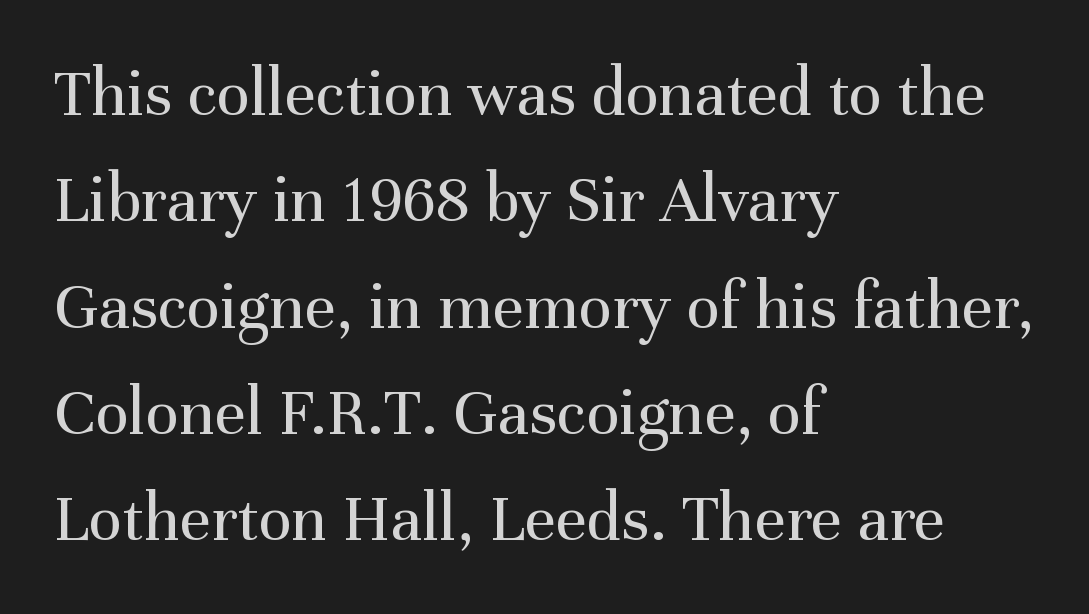
{"serif": "yes", "italic": "no", "bold": "no", "weight": "regular", "width": "normal", "stroke_contrast": "medium", "x_height": "medium", "monospaced": "no", "underline": "no", "align": "left", "line_spacing": "normal", "line_spacing_ratio": 1.54, "letter_spacing": "normal", "letter_spacing_em": 0.0, "glyph_px": 69}
